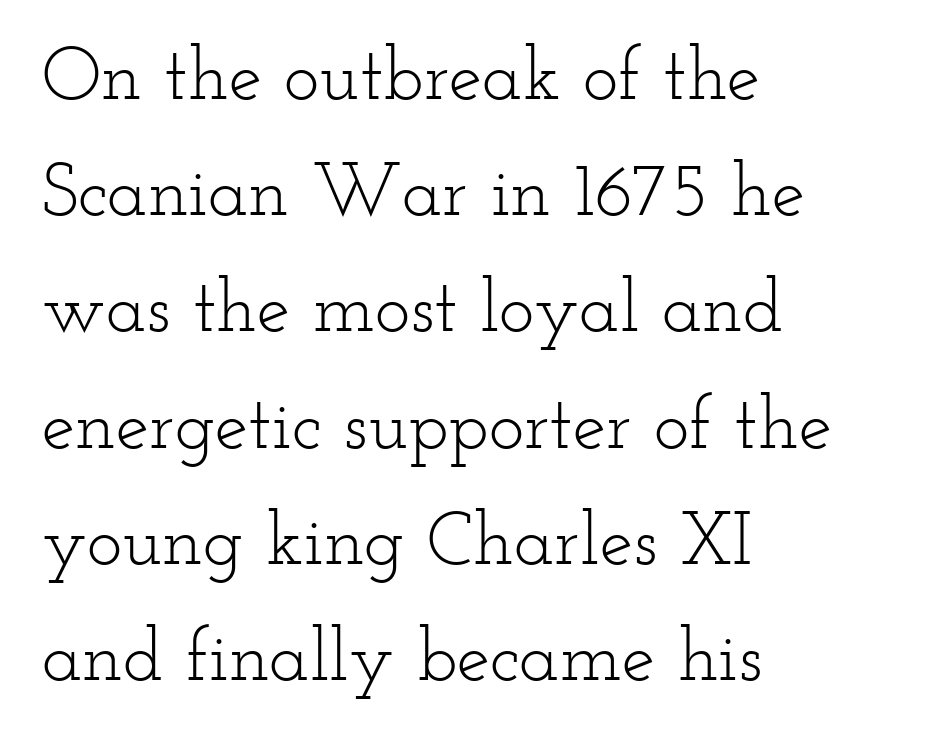
{"serif": "yes", "italic": "no", "bold": "no", "weight": "light", "width": "wide", "stroke_contrast": "low", "x_height": "small", "monospaced": "no", "underline": "no", "align": "left", "line_spacing": "normal", "line_spacing_ratio": 1.55, "letter_spacing": "normal", "letter_spacing_em": 0.0, "glyph_px": 75}
